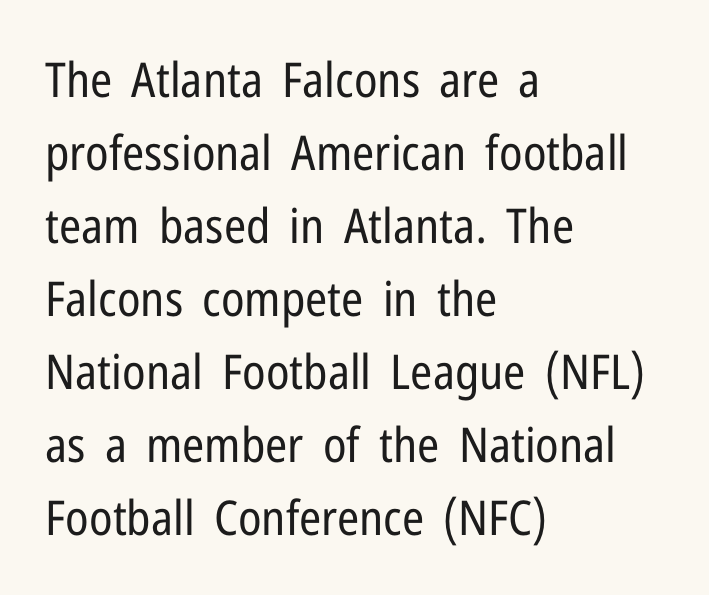
Is the stroke heavy? The answer is a plain regular-or-lighter. The rendering uses a moderate line-height, typical for paragraphs. The passage shown is typed in a proportional face where columns would drift. It's the straight-up-and-down kind of type.
